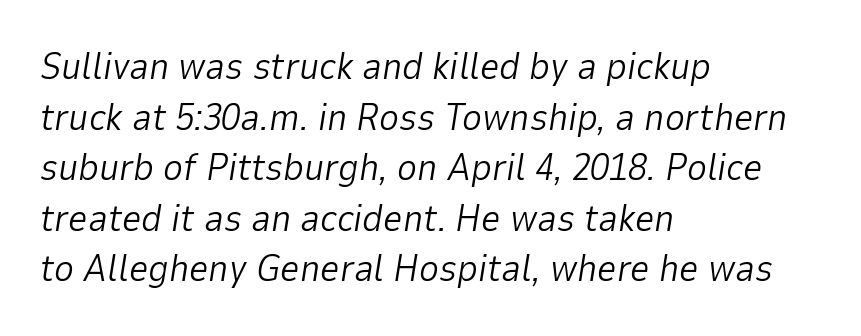
Q: Is the text bold? A: No.
Q: Is the text italic (slanted)? A: Yes, it leans right by about 9 degrees.
Q: Is the text underlined? A: No.
Q: How is the paragraph aligned? A: Left-aligned.
Q: Is the spacing between letters normal or unusually wide? A: Normal.
Q: Is the spacing between lines tight, normal or loose? A: Normal.
Q: Width (condensed, normal, or wide)? A: Normal.
Q: Stroke contrast? A: Low.
Q: x-height? A: Medium.
Q: Monospaced? A: No.
